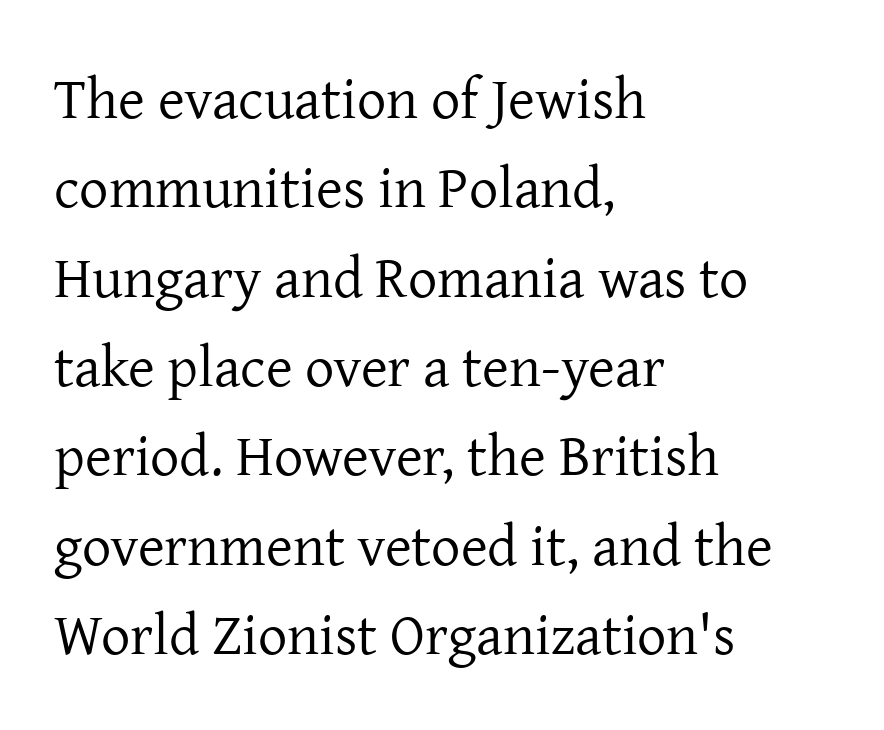
{"serif": "yes", "italic": "no", "bold": "no", "weight": "regular", "width": "normal", "stroke_contrast": "low", "x_height": "medium", "monospaced": "no", "underline": "no", "align": "left", "line_spacing": "normal", "line_spacing_ratio": 1.54, "letter_spacing": "normal", "letter_spacing_em": 0.0, "glyph_px": 58}
